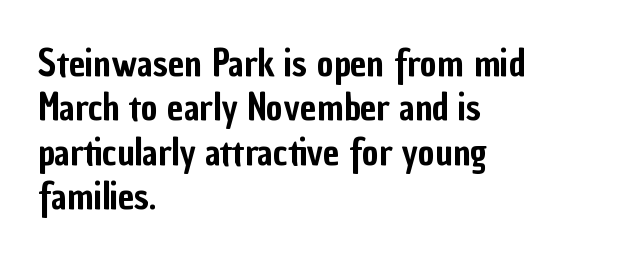
Which margin do the lines hug? The left one — the right edge is uneven. This is sans-serif lettering, the kind often seen on screens and signage. Posture: upright roman. Note the varied advance widths — an 'i' is clearly narrower than an 'm'. Students, note that the glyphs here touch the page at normal intervals.
